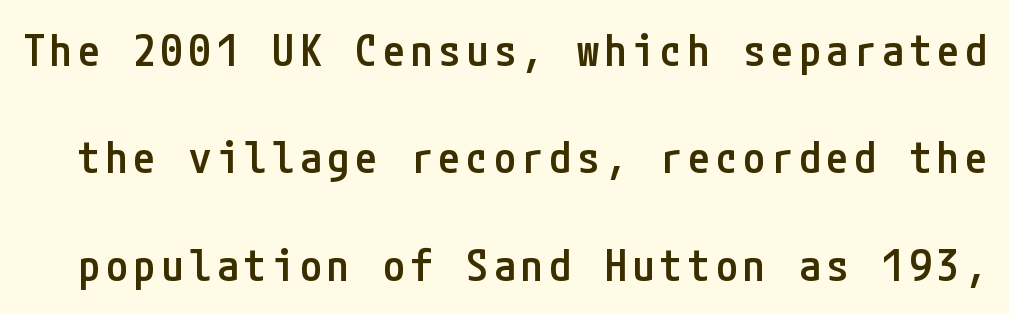
{"serif": "no", "italic": "no", "bold": "semi", "weight": "semibold", "width": "condensed", "stroke_contrast": "low", "x_height": "medium", "underline": "no", "line_spacing": "loose", "line_spacing_ratio": 2.44, "glyph_px": 44}
